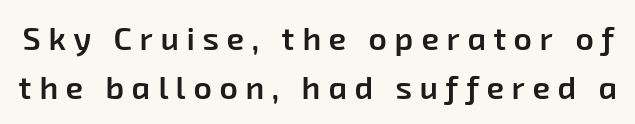
Q: Is the text bold? A: Semi-bold.
Q: Is the typeface a serif or a sans-serif typeface? A: Sans-serif.
Q: Is the text underlined? A: No.
Q: Is the spacing between letters normal or unusually wide? A: Unusually wide.
Q: Is the spacing between lines tight, normal or loose? A: Normal.
Q: Width (condensed, normal, or wide)? A: Normal.
Q: Stroke contrast? A: Low.
Q: x-height? A: Medium.
Q: Monospaced? A: No.
